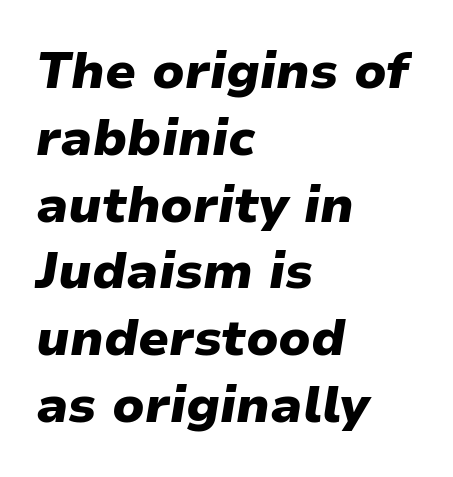
The passage shown is typed in a proportional face where columns would drift. The compositor pushed each line to the left boundary. Whoever set this chose a conventional vertical rhythm. Quick note: underline off. These lines were composed using italics. Pretty heavy lettering here — definitely bold.
